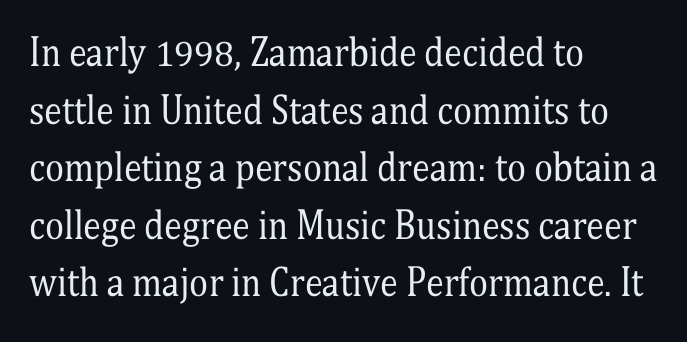
I'd call this a serif setting — the letters wear small feet. Anything drawn beneath the words? Only blank space. Line beginnings align vertically; line endings do not. Is the letter spacing exaggerated? No — it looks like the ordinary default.
